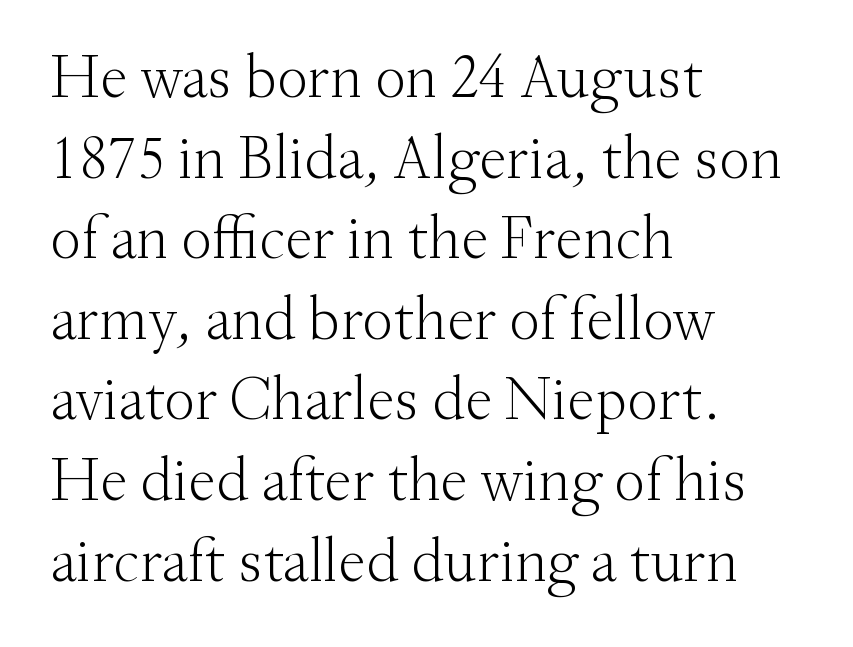
If you measured baseline to baseline, you'd find a middling distance. These lines are rendered in a variable-pitch font. This is the regular roman posture of the typeface. This rendering uses left alignment, leaving the right contour irregular. The specimen omits any rule beneath the text block's lines.
